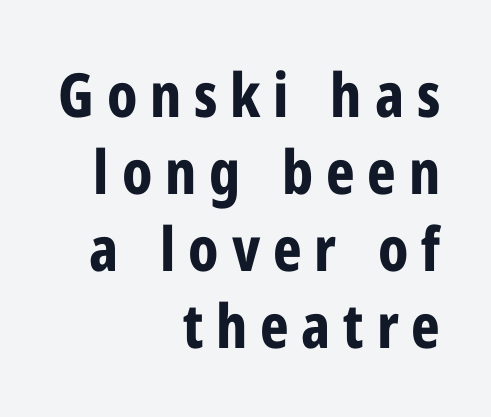
The image shows 61 px bold, condensed sans-serif type, upright; set right-aligned, normal line spacing (1.26x), unusually wide letter spacing (+0.21 em), not underlined; low stroke contrast and a medium x-height.
